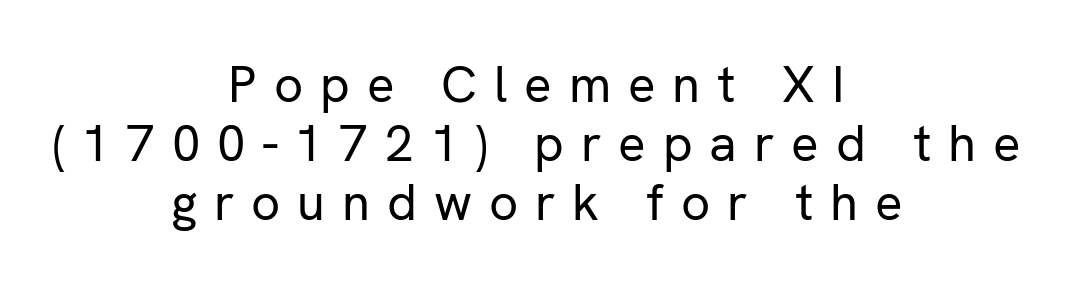
{"serif": "no", "italic": "no", "bold": "no", "weight": "regular", "width": "normal", "stroke_contrast": "low", "x_height": "medium", "monospaced": "no", "underline": "no", "align": "center", "line_spacing_ratio": 1.16, "letter_spacing": "wide", "letter_spacing_em": 0.33, "glyph_px": 51}
